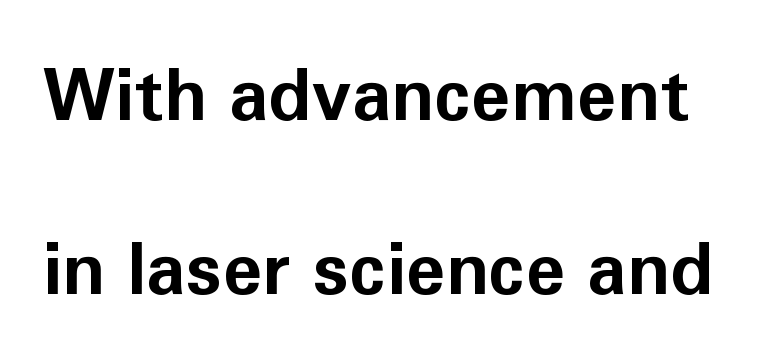
{"serif": "no", "italic": "no", "bold": "yes", "weight": "bold", "width": "normal", "stroke_contrast": "low", "x_height": "medium", "monospaced": "no", "underline": "no", "line_spacing": "loose", "line_spacing_ratio": 2.41, "letter_spacing": "normal", "letter_spacing_em": 0.0, "glyph_px": 72}
